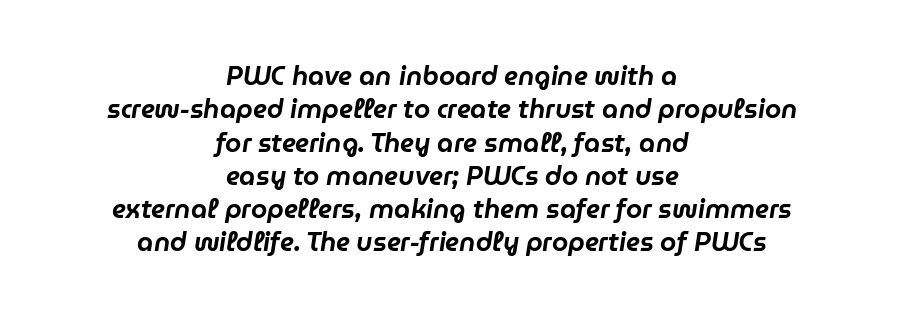
Q: Is the text italic (slanted)? A: Yes, it leans right by about 9 degrees.
Q: Is the text underlined? A: No.
Q: How is the paragraph aligned? A: Centered.
Q: Is the spacing between letters normal or unusually wide? A: Normal.
Q: Is the spacing between lines tight, normal or loose? A: Normal.
